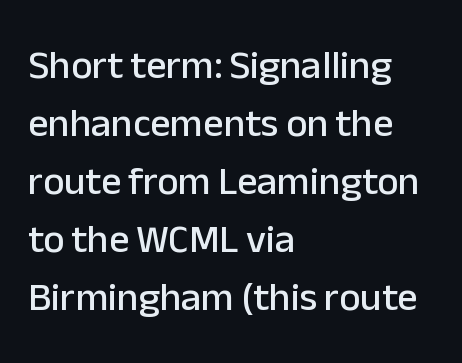
{"serif": "no", "italic": "no", "width": "normal", "stroke_contrast": "low", "x_height": "medium", "monospaced": "no", "underline": "no", "align": "left", "line_spacing": "normal", "line_spacing_ratio": 1.45, "letter_spacing": "normal", "letter_spacing_em": 0.0, "glyph_px": 40}
